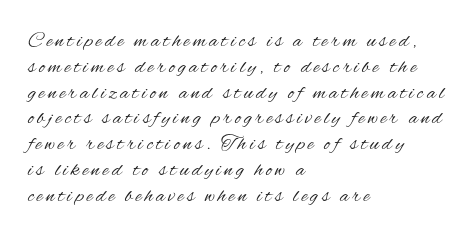
Q: Is the text bold? A: No.
Q: Is the text italic (slanted)? A: Yes.
Q: Is the text underlined? A: No.
Q: How is the paragraph aligned? A: Left-aligned.
